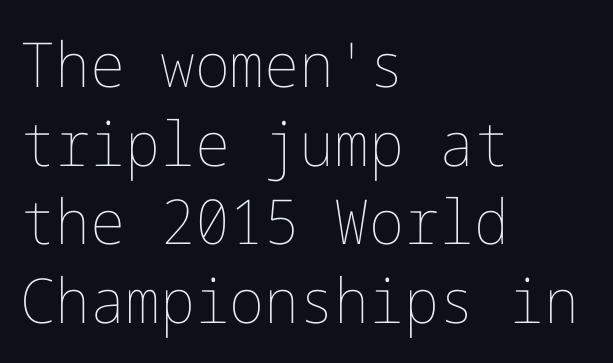
The ragged edge is on the right, which tells us the setting is flush left. This rendering leaves character spacing at its baseline value. Style check: upright. Letters rest on an invisible, unmarked baseline.
